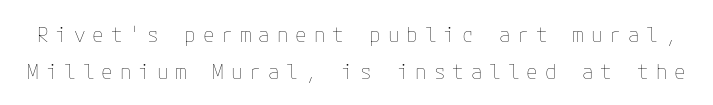
Heft: none added — not bold. Lines of text with bare space underneath. Here the glyphs are tracked loosely, breaking word shapes into spaced letters. Posture: straight, roman, zero tilt.
